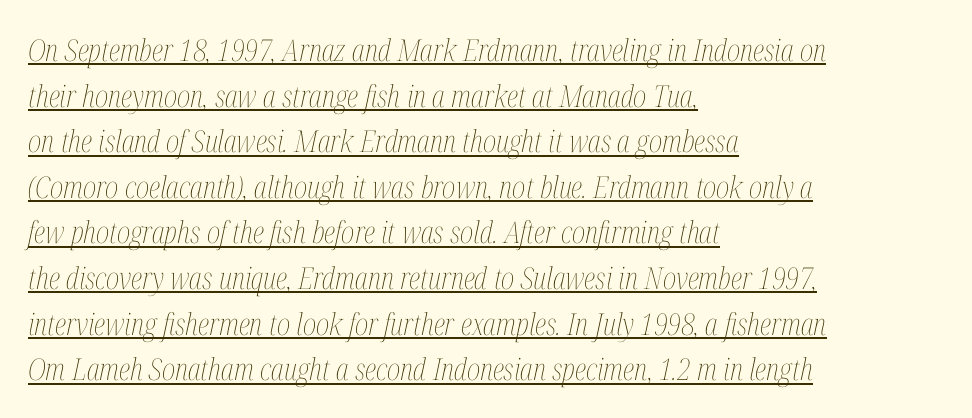
{"italic": "yes", "lean": "right", "slant_degrees": 12, "bold": "no", "weight": "thin", "width": "condensed", "stroke_contrast": "medium", "x_height": "medium", "monospaced": "no", "underline": "yes", "align": "left", "line_spacing": "normal", "line_spacing_ratio": 1.52, "letter_spacing": "normal", "letter_spacing_em": 0.0, "glyph_px": 30}
